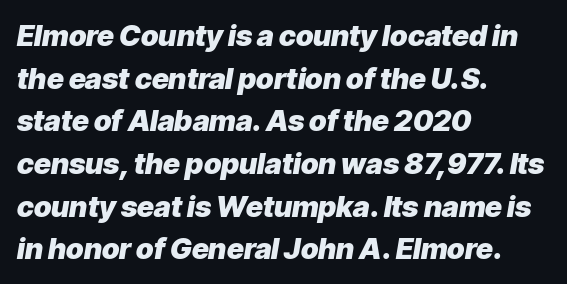
Q: Is the text bold? A: Yes.
Q: Is the text italic (slanted)? A: Yes, it leans right by about 9 degrees.
Q: Is the text underlined? A: No.
Q: How is the paragraph aligned? A: Left-aligned.
Q: Is the spacing between letters normal or unusually wide? A: Normal.
Q: Is the spacing between lines tight, normal or loose? A: Normal.
Q: Width (condensed, normal, or wide)? A: Normal.
Q: Stroke contrast? A: Low.
Q: x-height? A: Medium.
Q: Monospaced? A: No.
